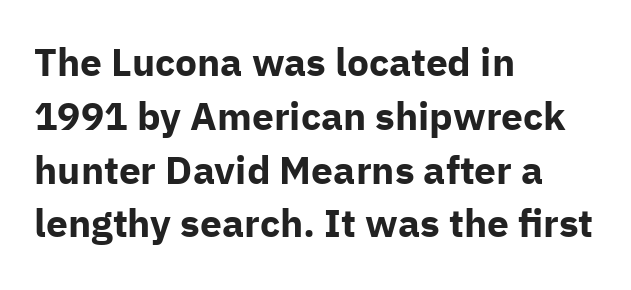
Q: Is the text bold? A: Yes.
Q: Is the text italic (slanted)? A: No, it is upright.
Q: Is the typeface a serif or a sans-serif typeface? A: Sans-serif.
Q: Is the text underlined? A: No.
Q: How is the paragraph aligned? A: Left-aligned.
Q: Is the spacing between letters normal or unusually wide? A: Normal.
Q: Is the spacing between lines tight, normal or loose? A: Normal.
Q: Width (condensed, normal, or wide)? A: Normal.
Q: Stroke contrast? A: Low.
Q: x-height? A: Medium.
Q: Monospaced? A: No.
